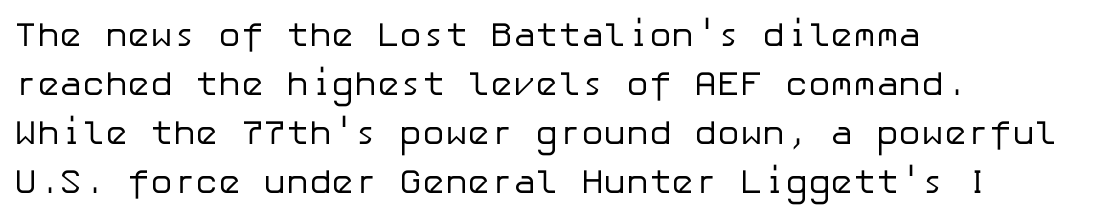
{"serif": "no", "italic": "no", "bold": "no", "weight": "regular", "width": "normal", "stroke_contrast": "low", "x_height": "medium", "underline": "no", "align": "left", "line_spacing": "normal", "line_spacing_ratio": 1.44, "letter_spacing": "normal", "letter_spacing_em": 0.0, "glyph_px": 34}
